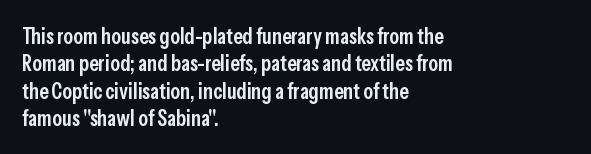
Q: Is the text bold? A: Semi-bold.
Q: Is the text italic (slanted)? A: No, it is upright.
Q: Is the text underlined? A: No.
Q: How is the paragraph aligned? A: Left-aligned.
Q: Is the spacing between letters normal or unusually wide? A: Normal.
